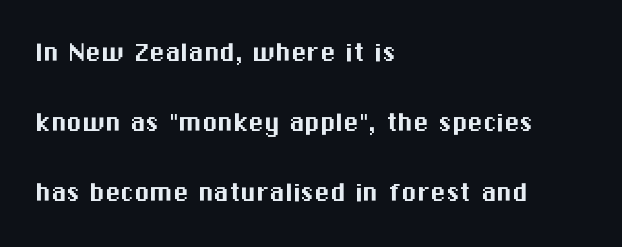
Default kerning and tracking; the words read as compact shapes. A great deal of white space separates one row of letters from the next. The type sits square on the baseline with zero lean. The face used here is a sans, in the tradition of grotesques and geometrics. Glance below the letters and you will spot only blank space. Every row of glyphs begins at an identical x-position on the left.
